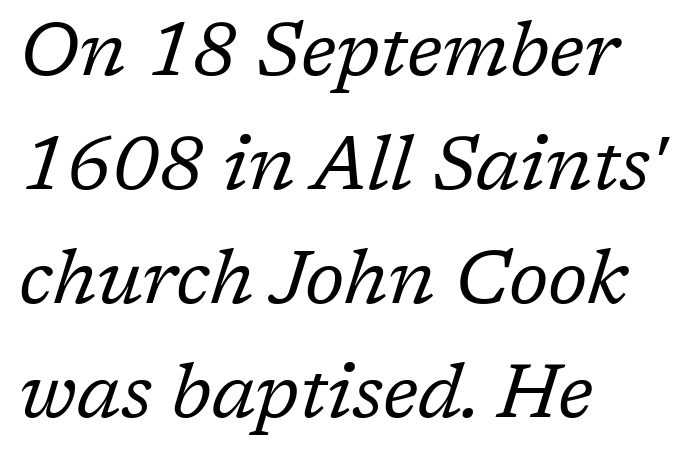
Proportional: the letters do not fall into vertical columns. Quick note: interline space is typical. Visually the block forms a straight wall on the left and a jagged coastline on the right. Any mark beneath the type? The region is blank. The face used here has a pronounced slope to its letters.
